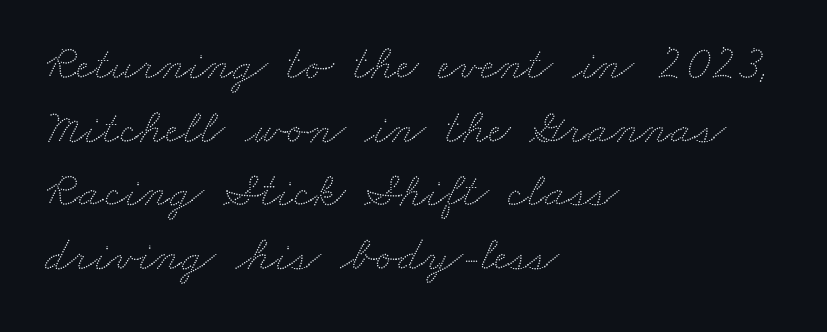
{"width": "wide", "stroke_contrast": "low", "x_height": "small", "monospaced": "no", "underline": "no", "align": "left", "line_spacing": "normal", "line_spacing_ratio": 1.3, "letter_spacing": "normal", "letter_spacing_em": 0.0, "glyph_px": 49}
